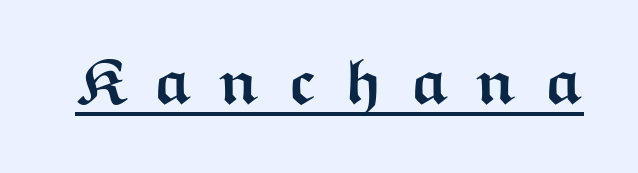
Q: Is the text bold? A: Yes.
Q: Is the text italic (slanted)? A: No, it is upright.
Q: Is the typeface a serif or a sans-serif typeface? A: Sans-serif.
Q: Is the text underlined? A: Yes.
Q: Is the spacing between letters normal or unusually wide? A: Unusually wide.
Q: Width (condensed, normal, or wide)? A: Wide.
Q: Stroke contrast? A: Medium.
Q: x-height? A: Medium.
Q: Monospaced? A: No.
